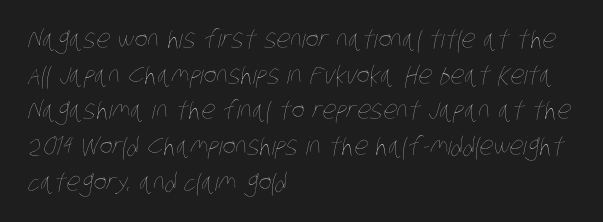
The image shows 25 px text type; set left-aligned, normal line spacing (1.43x), normal letter spacing, not underlined.
